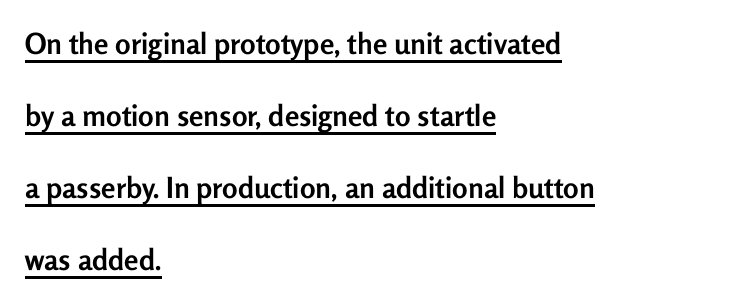
The image shows 29 px semibold sans-serif type, upright; set left-aligned, loose line spacing (2.48x), normal letter spacing, underlined; low stroke contrast and a medium x-height.
